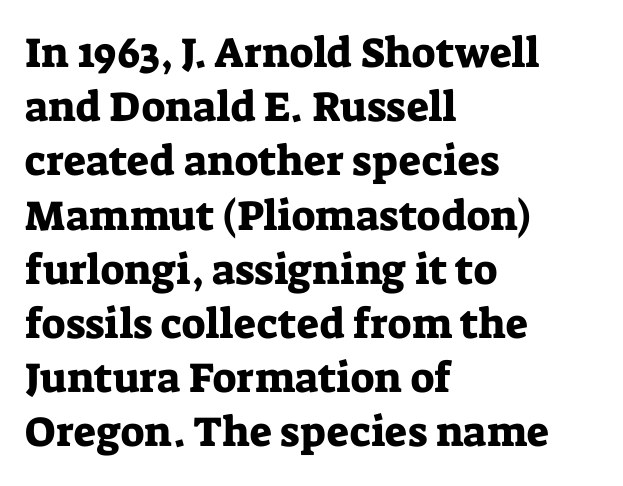
The setting favours the left margin, as ordinary paragraphs usually do. Letterform terminals end in serifs throughout the passage. You can tell it's not italic because the verticals are truly vertical. The passage shown is not underscored anywhere. The passage shown is typed in a proportional face where columns would drift. Nothing unusual about the tracking: characters are spaced as the font intends.
